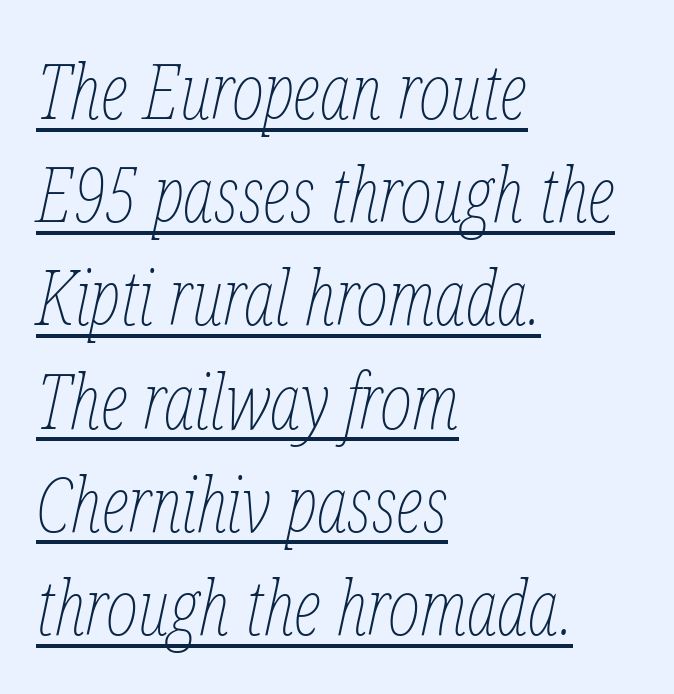
The image shows 77 px thin, condensed type, italic (leaning right); set left-aligned, normal line spacing (1.34x), normal letter spacing, underlined; low stroke contrast and a medium x-height.
